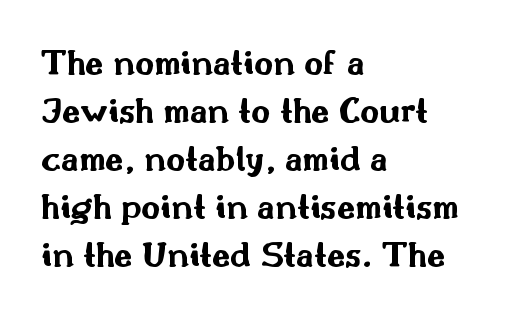
The image shows 37 px bold, wide sans-serif type, upright; set left-aligned, normal line spacing (1.3x), normal letter spacing, not underlined; medium stroke contrast and a small x-height.
